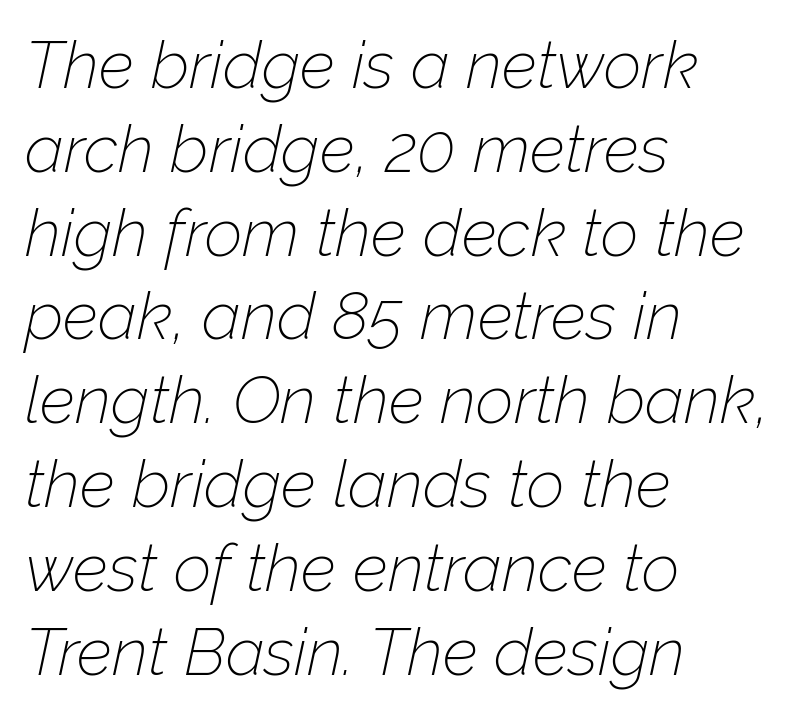
Q: Is the text bold? A: No.
Q: Is the text italic (slanted)? A: Yes, it leans right by about 12 degrees.
Q: Is the text underlined? A: No.
Q: How is the paragraph aligned? A: Left-aligned.
Q: Is the spacing between letters normal or unusually wide? A: Normal.
Q: Is the spacing between lines tight, normal or loose? A: Normal.
Q: Width (condensed, normal, or wide)? A: Normal.
Q: Stroke contrast? A: Low.
Q: x-height? A: Medium.
Q: Monospaced? A: No.
